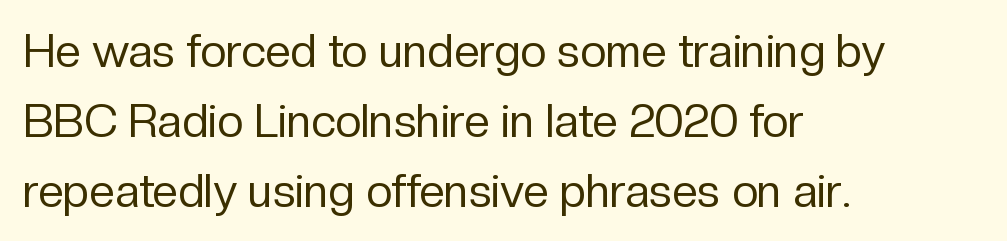
{"serif": "no", "italic": "no", "bold": "no", "weight": "regular", "width": "normal", "stroke_contrast": "low", "x_height": "medium", "monospaced": "no", "underline": "no", "align": "left", "line_spacing": "normal", "line_spacing_ratio": 1.52, "letter_spacing": "normal", "letter_spacing_em": 0.0, "glyph_px": 46}
